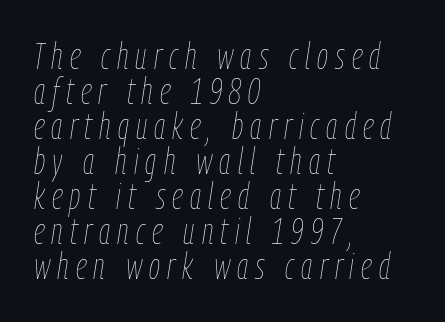
{"italic": "yes", "lean": "right", "slant_degrees": 9, "bold": "no", "weight": "thin", "width": "condensed", "stroke_contrast": "low", "x_height": "medium", "monospaced": "no", "underline": "no", "align": "left", "line_spacing": "tight", "line_spacing_ratio": 0.97, "letter_spacing": "wide", "letter_spacing_em": 0.2, "glyph_px": 36}
